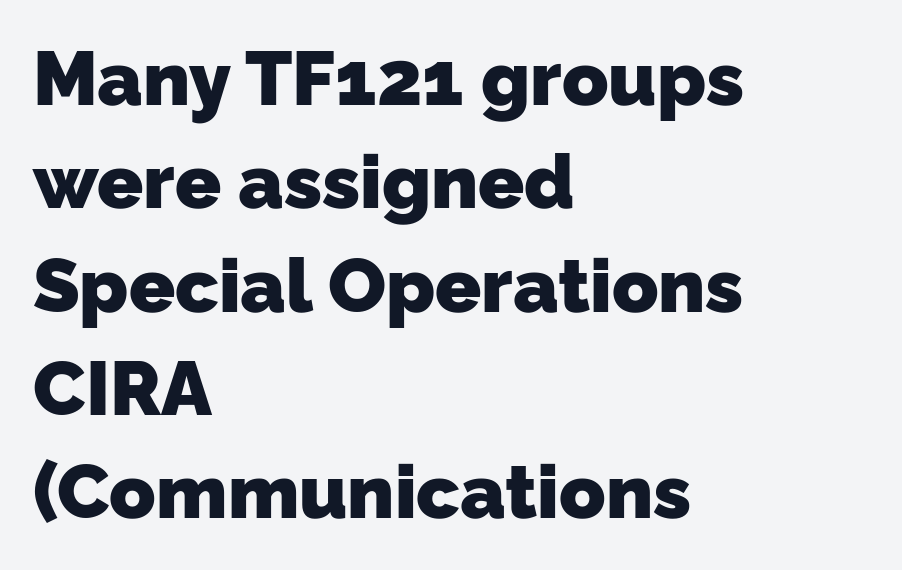
{"serif": "no", "bold": "yes", "weight": "heavy", "width": "normal", "stroke_contrast": "low", "x_height": "medium", "monospaced": "no", "underline": "no", "align": "left", "line_spacing": "normal", "line_spacing_ratio": 1.36, "letter_spacing": "normal", "letter_spacing_em": 0.0, "glyph_px": 76}
